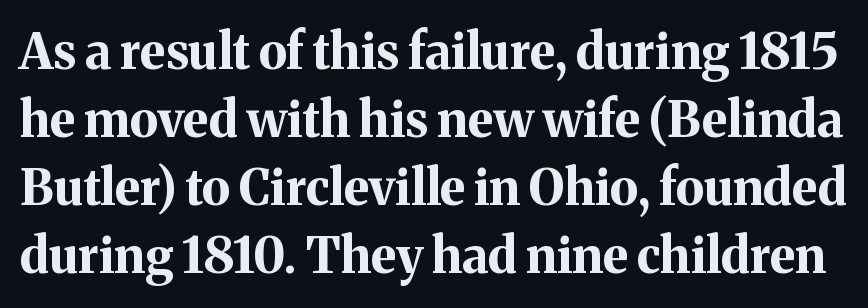
Inter-character spacing is left at the font's built-in metrics. Typographically, this falls in the serif category. Nobody drew a line under any word here. Typographic density is high because the face is bold. Varying glyph widths throughout — classic text-font behaviour. The type sits square on the baseline with zero lean.
